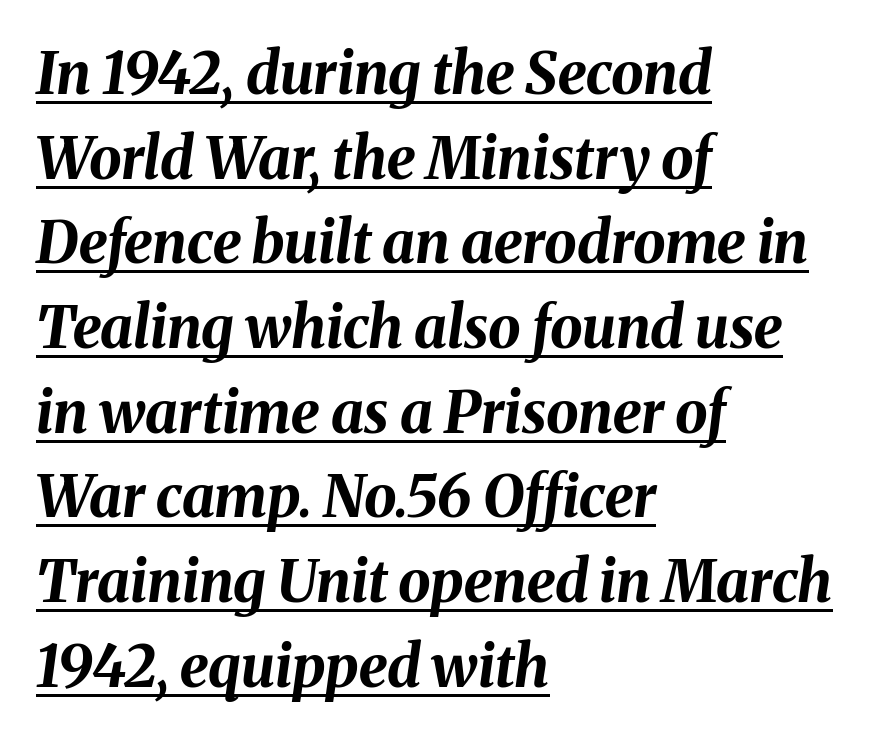
The image shows 58 px bold type, italic (leaning right); set left-aligned, normal line spacing (1.46x), normal letter spacing, underlined; medium stroke contrast and a medium x-height.
